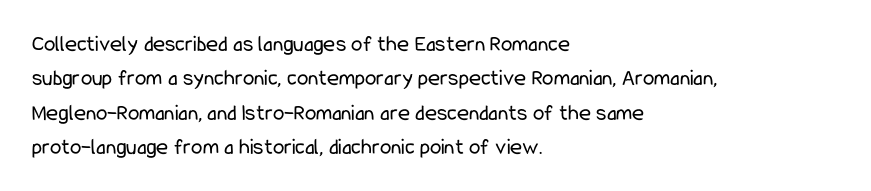
The image shows 23 px text type, upright; set left-aligned, normal line spacing (1.49x), normal letter spacing, not underlined.
